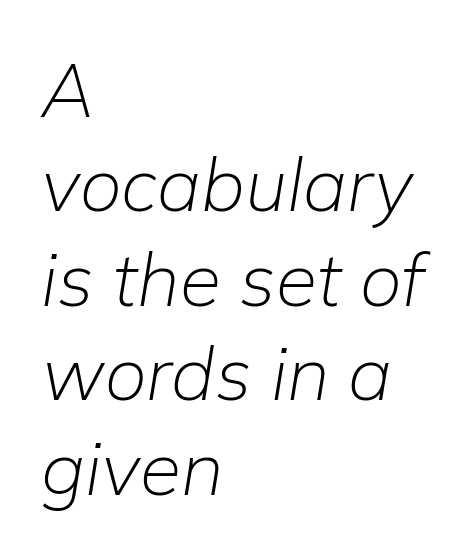
Q: Is the text bold? A: No.
Q: Is the text italic (slanted)? A: Yes, it leans right by about 9 degrees.
Q: Is the text underlined? A: No.
Q: How is the paragraph aligned? A: Left-aligned.
Q: Is the spacing between letters normal or unusually wide? A: Normal.
Q: Is the spacing between lines tight, normal or loose? A: Normal.
Q: Width (condensed, normal, or wide)? A: Normal.
Q: Stroke contrast? A: Low.
Q: x-height? A: Medium.
Q: Monospaced? A: No.
